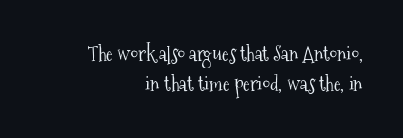
Q: Is the text bold? A: No.
Q: Is the text italic (slanted)? A: No, it is upright.
Q: Is the text underlined? A: No.
Q: How is the paragraph aligned? A: Right-aligned.
Q: Is the spacing between letters normal or unusually wide? A: Normal.
Q: Is the spacing between lines tight, normal or loose? A: Normal.
